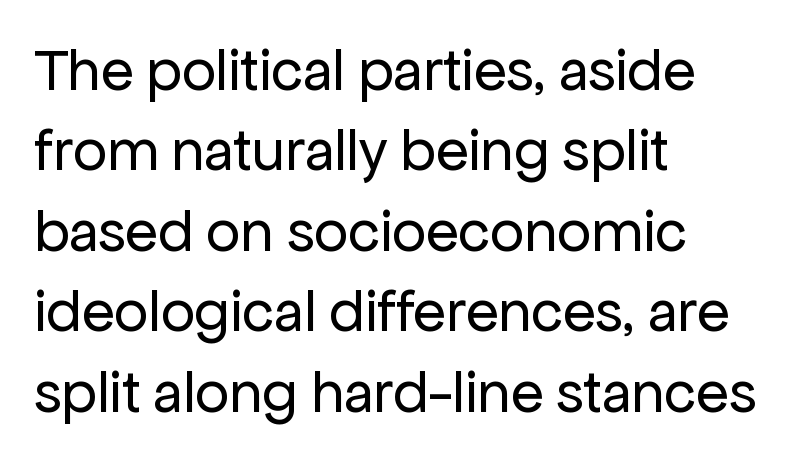
Is this a fixed-width face? No — the glyphs have proportional, varying widths. Does the copy run flush right? No — it runs flush left. The line-height multiplier appears to be the usual default. Rule under the text: the space is simply empty. In terms of letterspacing, this is plain default setting.
